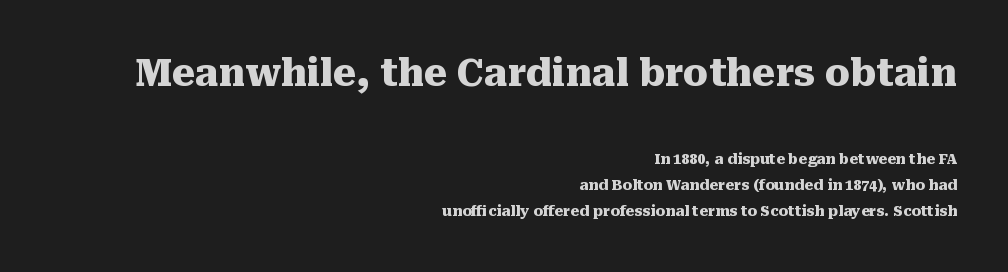
The image shows 37 px heavy serif type, upright; set right-aligned, line spacing 1.89x, normal letter spacing, not underlined; the first (top) block is 2.64x larger; medium stroke contrast and a medium x-height.
